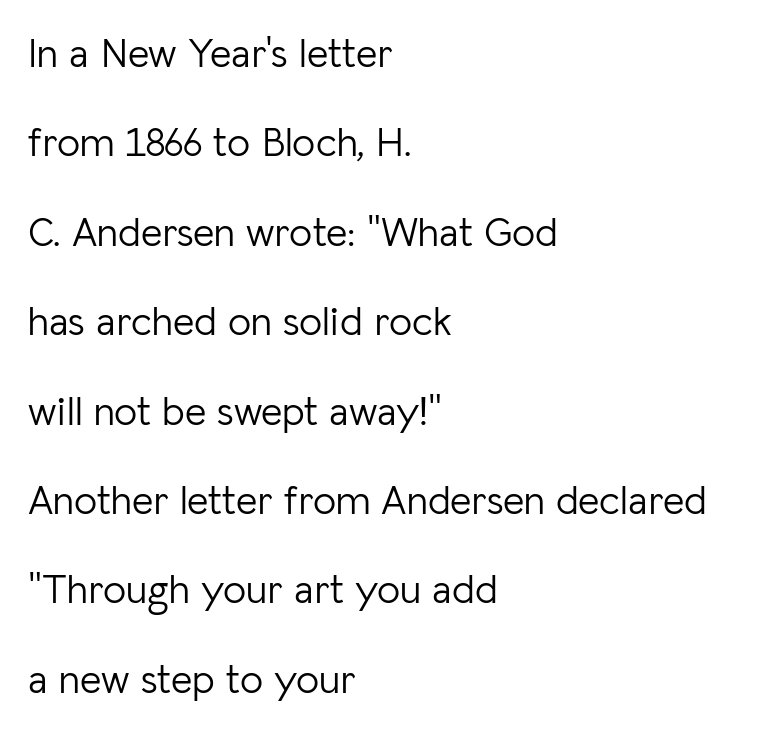
The image shows 41 px light sans-serif type, upright; set left-aligned, loose line spacing (2.18x), normal letter spacing, not underlined; low stroke contrast and a medium x-height.
